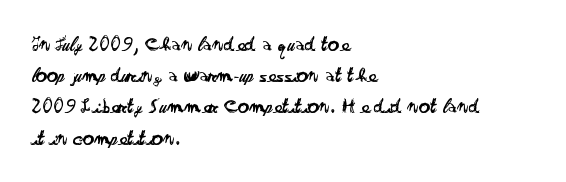
Every row of glyphs begins at an identical x-position on the left. The typesetting does not lean heavy: it is not bold. One glance says typical: line gaps are just what's usual. Underlining? Definitely not there.
